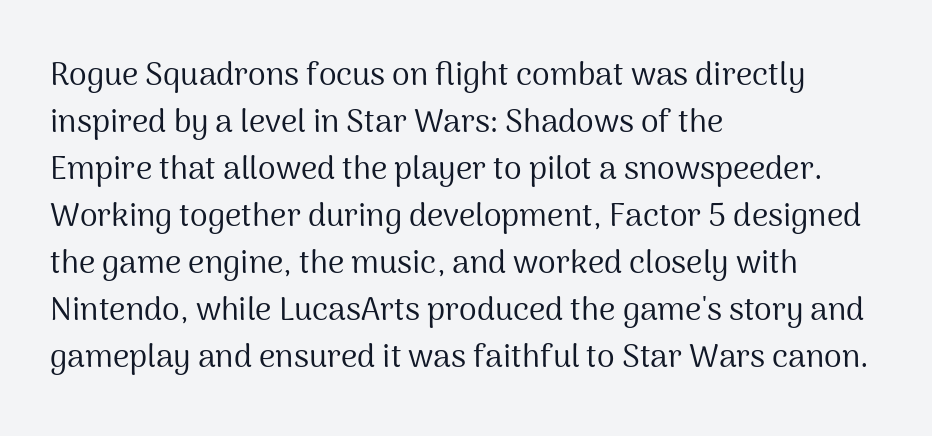
The image shows 32 px regular-weight sans-serif type, upright; set left-aligned, normal line spacing (1.47x), normal letter spacing, not underlined; medium stroke contrast and a medium x-height.
